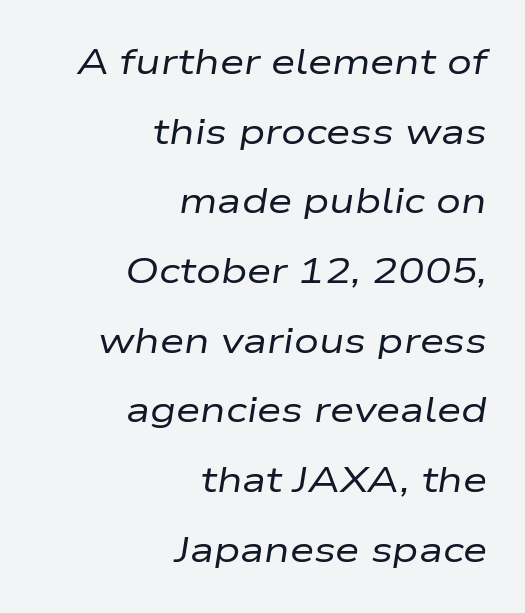
The image shows 35 px regular-weight, wide type, italic (leaning right); set right-aligned, loose line spacing (1.99x), normal letter spacing, not underlined; low stroke contrast and a medium x-height.
